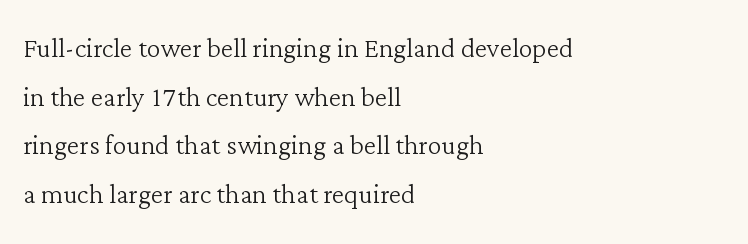
Q: Is the text bold? A: No.
Q: Is the text italic (slanted)? A: No, it is upright.
Q: Is the typeface a serif or a sans-serif typeface? A: Serif.
Q: Is the text underlined? A: No.
Q: How is the paragraph aligned? A: Left-aligned.
Q: Is the spacing between letters normal or unusually wide? A: Normal.
Q: Is the spacing between lines tight, normal or loose? A: Normal.
Q: Width (condensed, normal, or wide)? A: Normal.
Q: Stroke contrast? A: Low.
Q: x-height? A: Medium.
Q: Monospaced? A: No.
